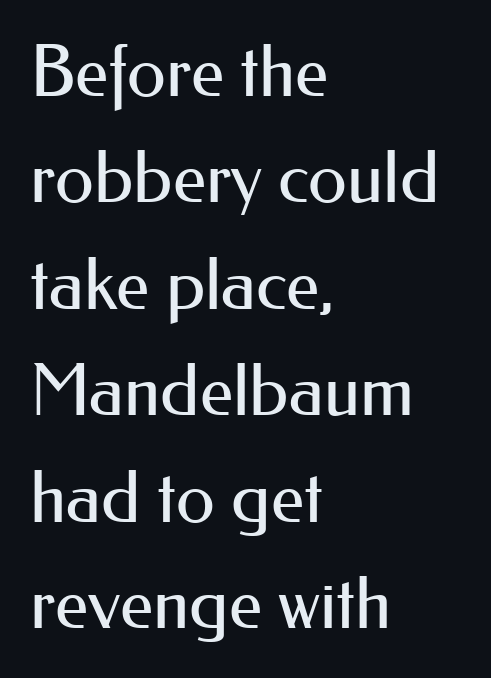
{"serif": "no", "italic": "no", "bold": "no", "weight": "regular", "width": "normal", "stroke_contrast": "medium", "x_height": "small", "monospaced": "no", "underline": "no", "align": "left", "line_spacing": "normal", "line_spacing_ratio": 1.5, "letter_spacing": "normal", "letter_spacing_em": 0.0, "glyph_px": 71}
